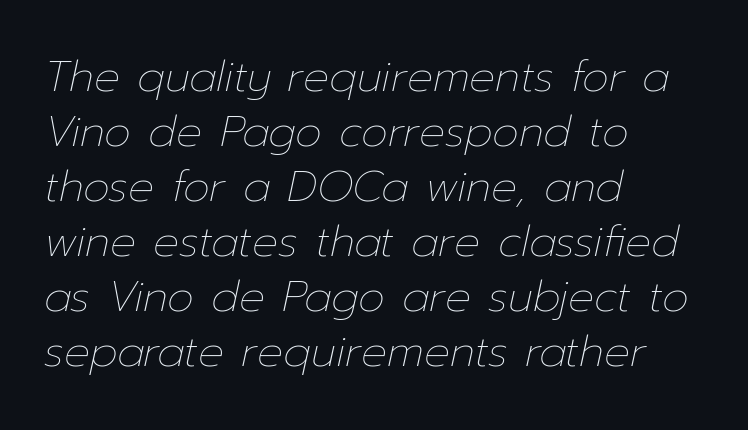
Q: Is the text bold? A: No.
Q: Is the text italic (slanted)? A: Yes, it leans right by about 12 degrees.
Q: Is the text underlined? A: No.
Q: How is the paragraph aligned? A: Left-aligned.
Q: Is the spacing between letters normal or unusually wide? A: Normal.
Q: Is the spacing between lines tight, normal or loose? A: Normal.
Q: Width (condensed, normal, or wide)? A: Normal.
Q: Stroke contrast? A: Low.
Q: x-height? A: Medium.
Q: Monospaced? A: No.
